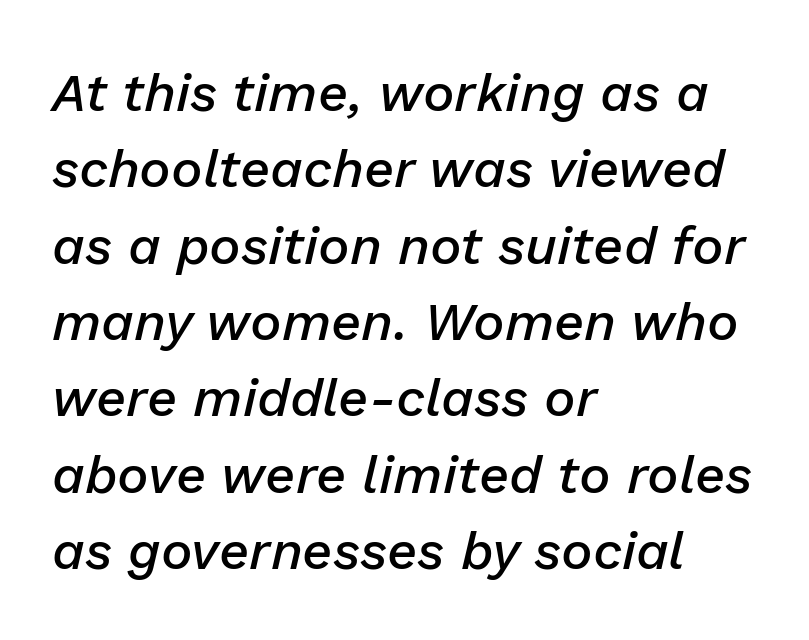
The image shows 53 px semibold type, italic (leaning right); set left-aligned, normal line spacing (1.44x), normal letter spacing, not underlined; low stroke contrast and a medium x-height.
